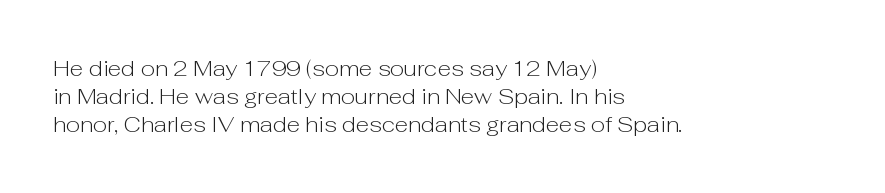
{"italic": "no", "bold": "no", "underline": "no", "align": "left", "line_spacing": "normal", "line_spacing_ratio": 1.28, "letter_spacing": "normal", "letter_spacing_em": 0.0, "glyph_px": 22}
